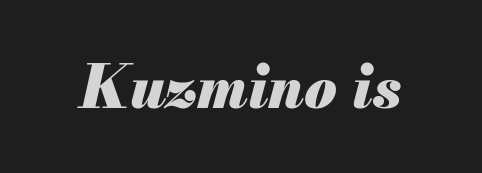
Style check: oblique. Honestly, there is no underline to notice here at all. There is no visible air inserted between adjacent glyphs. Strong, thick strokes mark this as bold type.
